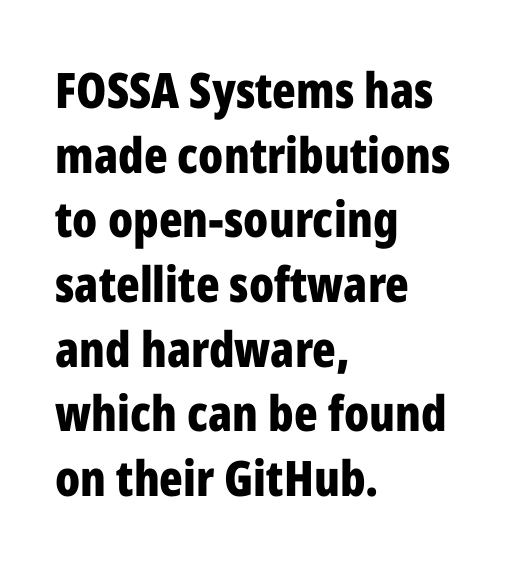
Q: Is the text bold? A: Yes.
Q: Is the text italic (slanted)? A: No, it is upright.
Q: Is the typeface a serif or a sans-serif typeface? A: Sans-serif.
Q: Is the text underlined? A: No.
Q: How is the paragraph aligned? A: Left-aligned.
Q: Is the spacing between letters normal or unusually wide? A: Normal.
Q: Is the spacing between lines tight, normal or loose? A: Normal.
Q: Width (condensed, normal, or wide)? A: Condensed.
Q: Stroke contrast? A: Low.
Q: x-height? A: Medium.
Q: Monospaced? A: No.
